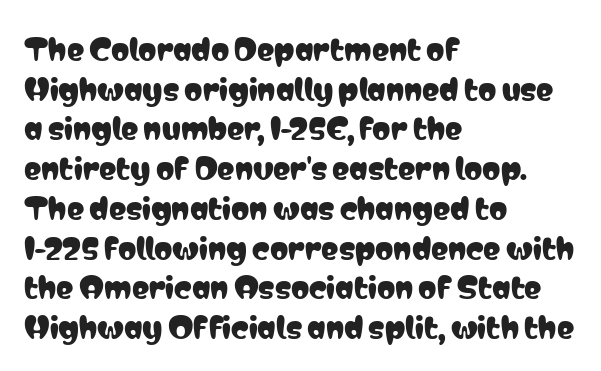
{"serif": "no", "italic": "no", "width": "condensed", "stroke_contrast": "low", "x_height": "medium", "monospaced": "no", "underline": "no", "align": "left", "line_spacing": "normal", "line_spacing_ratio": 1.37, "letter_spacing": "normal", "letter_spacing_em": 0.0, "glyph_px": 29}
